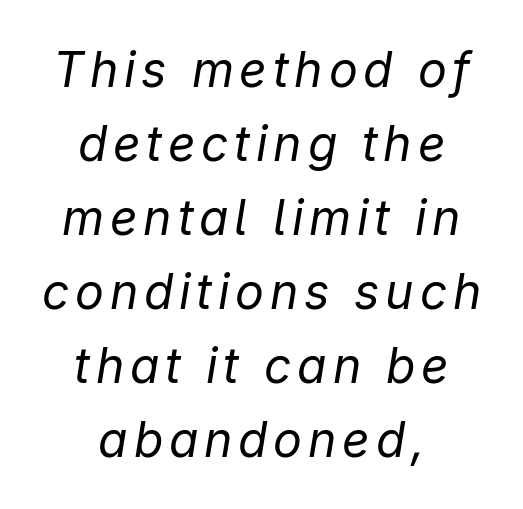
{"italic": "yes", "lean": "right", "slant_degrees": 9, "bold": "no", "weight": "regular", "width": "normal", "stroke_contrast": "low", "x_height": "medium", "monospaced": "no", "underline": "no", "align": "center", "line_spacing": "normal", "line_spacing_ratio": 1.54, "glyph_px": 48}
